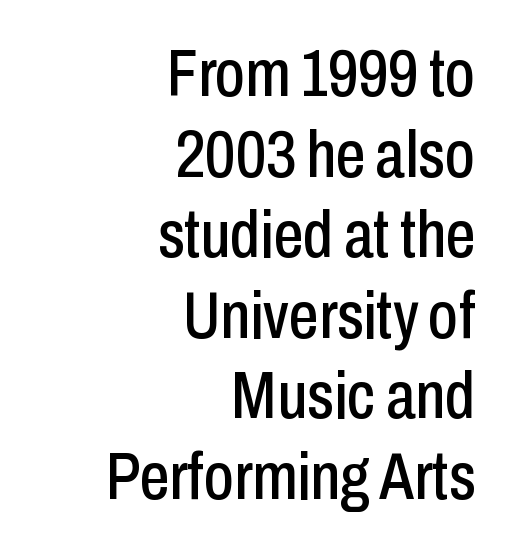
{"serif": "no", "italic": "no", "width": "condensed", "stroke_contrast": "low", "x_height": "medium", "monospaced": "no", "underline": "no", "align": "right", "line_spacing_ratio": 1.22, "letter_spacing": "normal", "letter_spacing_em": 0.0, "glyph_px": 66}
